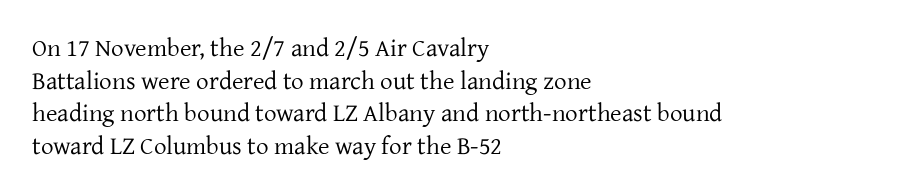
{"italic": "no", "bold": "no", "underline": "no", "align": "left", "line_spacing": "normal", "line_spacing_ratio": 1.31, "letter_spacing": "normal", "letter_spacing_em": 0.0, "glyph_px": 25}
